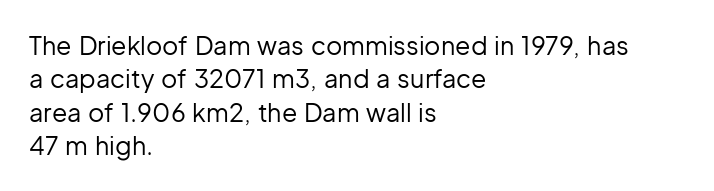
Q: Is the text bold? A: No.
Q: Is the text italic (slanted)? A: No, it is upright.
Q: Is the text underlined? A: No.
Q: How is the paragraph aligned? A: Left-aligned.
Q: Is the spacing between letters normal or unusually wide? A: Normal.
Q: Is the spacing between lines tight, normal or loose? A: Normal.
